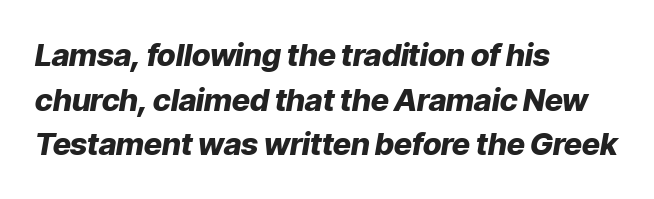
The image shows 31 px heavy type, italic (leaning right); set left-aligned, normal line spacing (1.44x), normal letter spacing, not underlined; low stroke contrast and a medium x-height.
